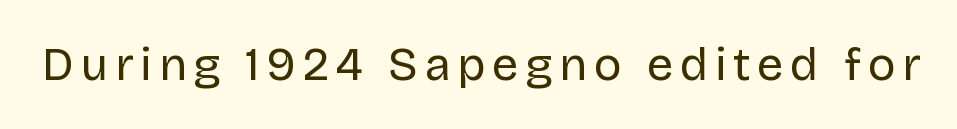
The image shows 47 px regular-weight sans-serif type, upright; set not underlined; low stroke contrast and a large x-height.
